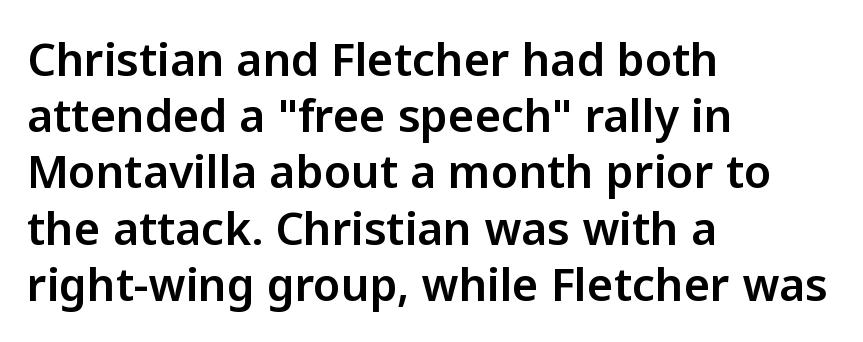
Regarding leading, the lines here are spaced in the standard way. The rendering uses natural spacing where letterforms have individual widths. Where is the straight margin? On the left. Look at the bottom of the vertical strokes: they stop flat, with no serifs. The passage shown has conventional tracking throughout.
